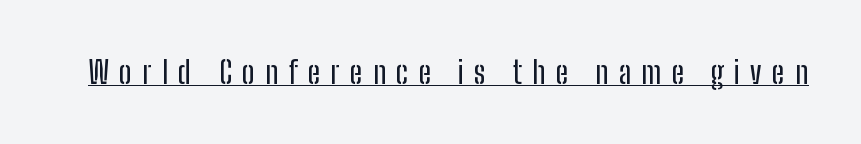
Q: Is the text italic (slanted)? A: No, it is upright.
Q: Is the typeface a serif or a sans-serif typeface? A: Sans-serif.
Q: Is the text underlined? A: Yes.
Q: Is the spacing between letters normal or unusually wide? A: Unusually wide.
Q: Width (condensed, normal, or wide)? A: Condensed.
Q: Stroke contrast? A: Low.
Q: x-height? A: Medium.
Q: Monospaced? A: No.
